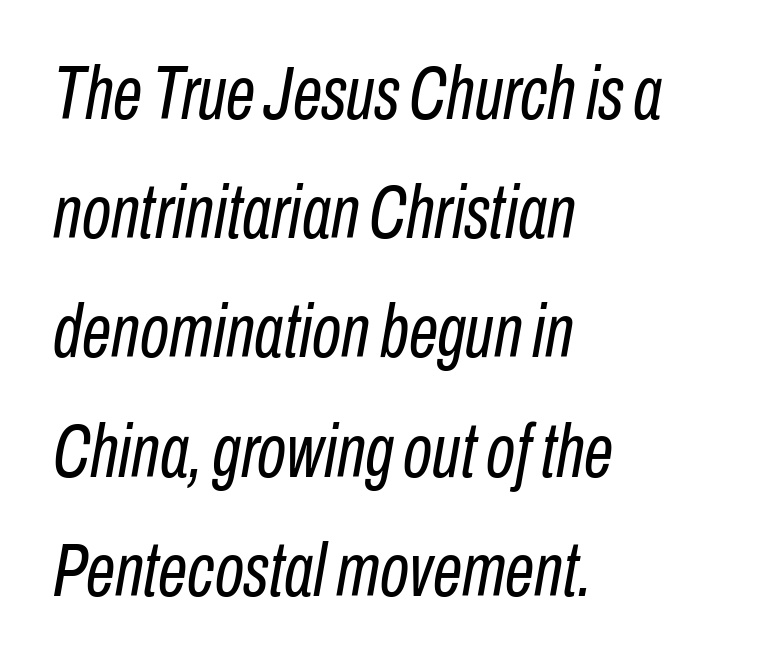
The image shows 75 px regular-weight, condensed type, italic (leaning right); set left-aligned, normal line spacing (1.59x), normal letter spacing, not underlined; low stroke contrast and a medium x-height.
